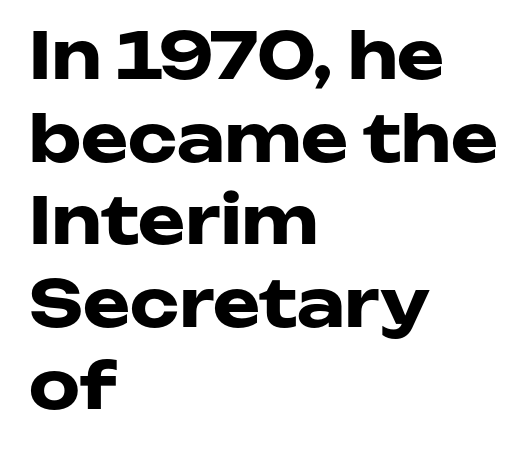
Leading: standard. Nothing sits at the stroke ends, so this counts as sans-serif. Here the designer chose a conventional face with non-uniform glyph widths. Plain, unruled lines of type.
